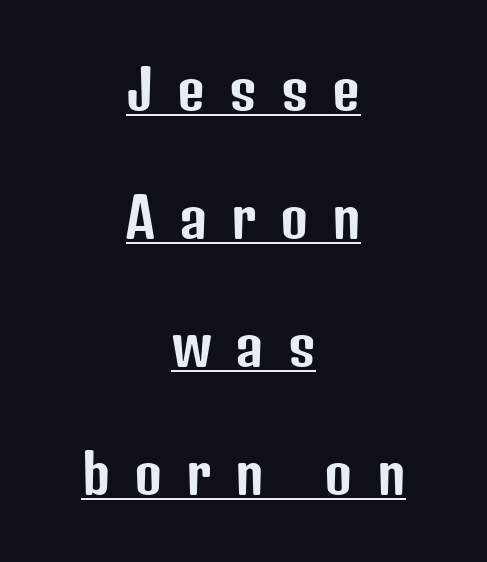
These lines were composed using upright roman letters. Each letter keeps its own natural width here, so spacing adapts to shape. Which margin do the lines hug? Neither — every line sits in the middle. Note: no serifs on the glyphs.
